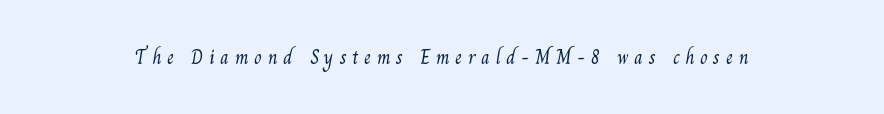
The image shows 20 px text type; set unusually wide letter spacing (+0.28 em), not underlined.
